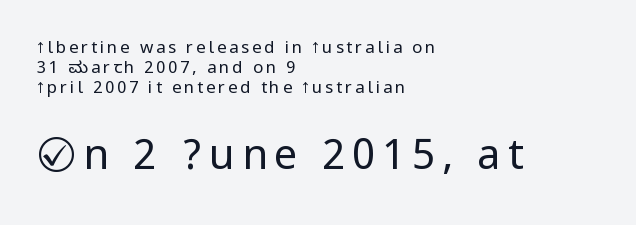
Line beginnings align vertically; line endings do not. Every stem runs plumb, perpendicular to the baseline. Note: smaller setting up top, larger setting below. Vertical stems look standard width or narrower in stroke. Underline: absent. Check where the strokes stop: nothing finishes them off — pure sans.
